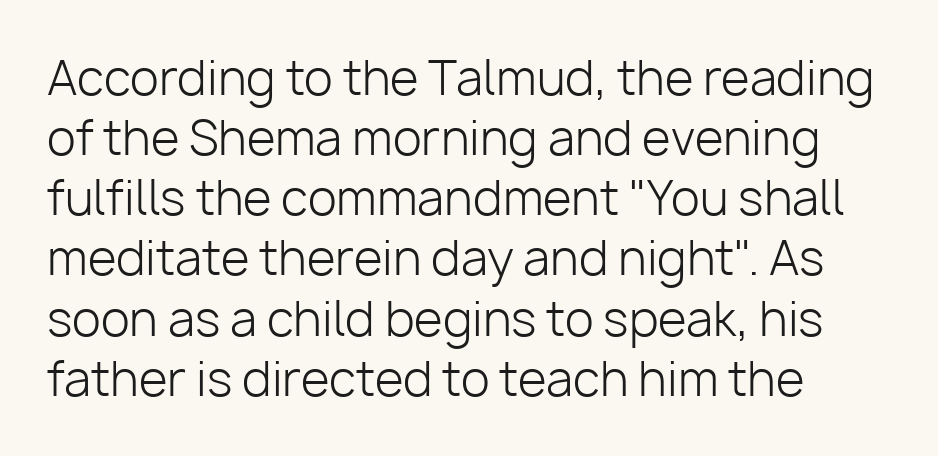
Posture: vertical. Only glyphs here, with clear space below each row. Tracking here is standard; glyphs follow each other at the usual distance. Varying glyph widths throughout — classic text-font behaviour.
